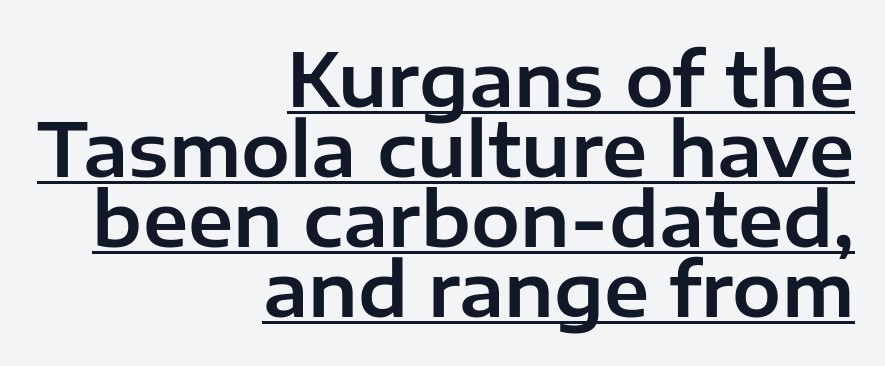
{"serif": "no", "italic": "no", "width": "normal", "stroke_contrast": "low", "x_height": "medium", "monospaced": "no", "underline": "yes", "align": "right", "line_spacing": "tight", "line_spacing_ratio": 0.96, "letter_spacing": "normal", "letter_spacing_em": 0.0, "glyph_px": 73}
